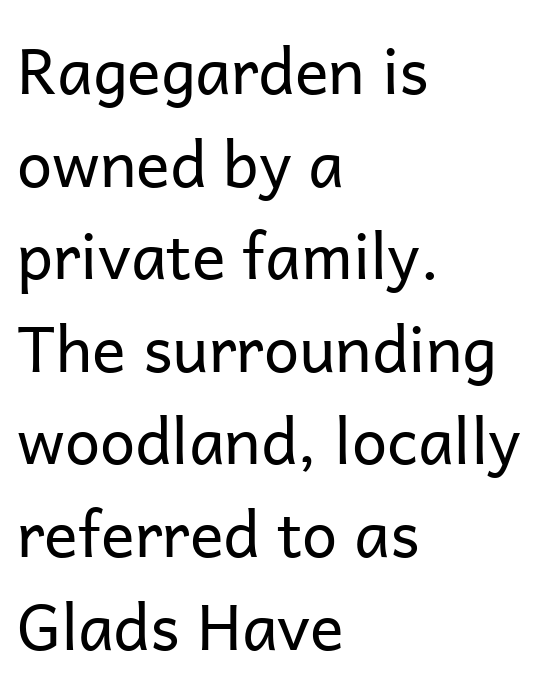
Q: Is the text bold? A: No.
Q: Is the text italic (slanted)? A: No, it is upright.
Q: Is the typeface a serif or a sans-serif typeface? A: Sans-serif.
Q: Is the text underlined? A: No.
Q: How is the paragraph aligned? A: Left-aligned.
Q: Is the spacing between letters normal or unusually wide? A: Normal.
Q: Is the spacing between lines tight, normal or loose? A: Normal.
Q: Width (condensed, normal, or wide)? A: Normal.
Q: Stroke contrast? A: Low.
Q: x-height? A: Medium.
Q: Monospaced? A: No.
